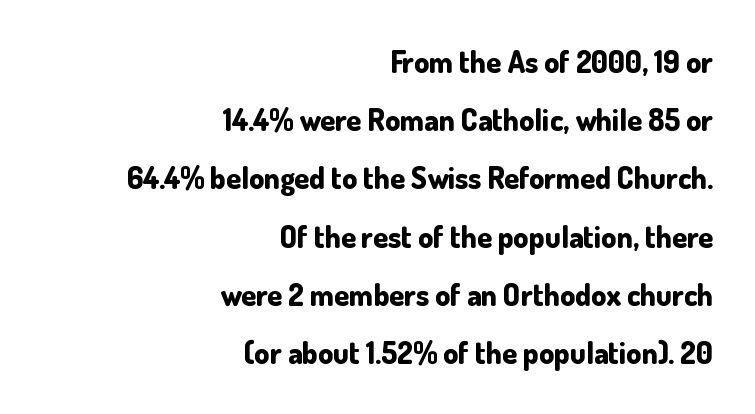
{"serif": "no", "italic": "no", "bold": "yes", "weight": "bold", "width": "normal", "stroke_contrast": "low", "x_height": "small", "monospaced": "no", "underline": "no", "align": "right", "line_spacing": "loose", "line_spacing_ratio": 1.94, "letter_spacing": "normal", "letter_spacing_em": 0.0, "glyph_px": 30}
